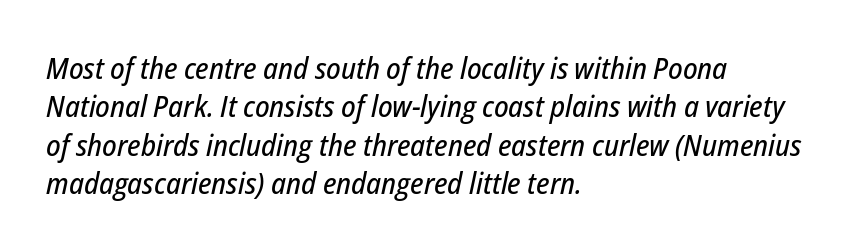
The image shows 30 px condensed type, italic (leaning right); set left-aligned, normal line spacing (1.28x), normal letter spacing, not underlined; low stroke contrast and a medium x-height.
